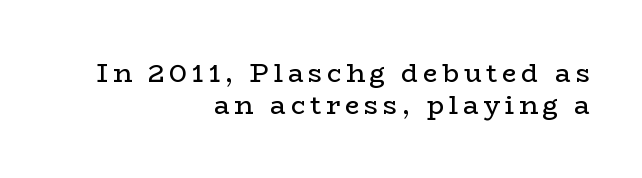
Posture: vertical. Weight: in the light-to-regular range. Nobody drew a line under any word here. Compared with a flush-left layout, this one pins lines to the opposite, right side.
